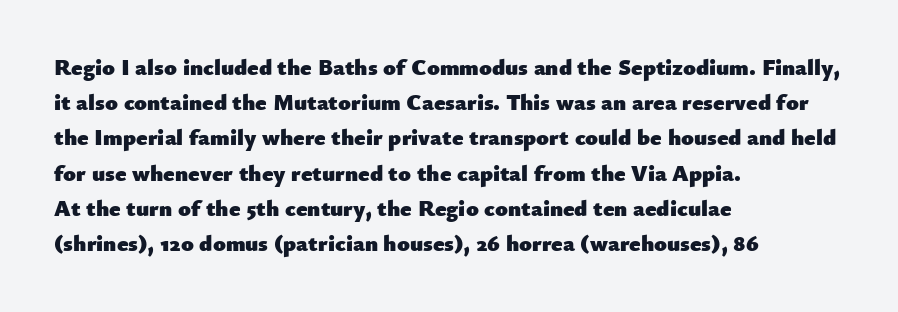
The image shows 23 px bold type, upright; set left-aligned, normal line spacing (1.53x), normal letter spacing, not underlined.
